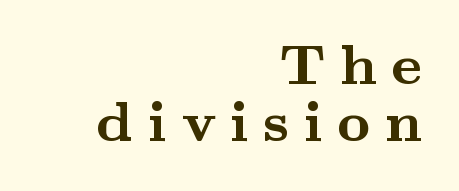
{"serif": "yes", "italic": "no", "bold": "yes", "weight": "semibold", "width": "wide", "stroke_contrast": "medium", "x_height": "small", "monospaced": "no", "underline": "no", "align": "right", "line_spacing": "tight", "line_spacing_ratio": 0.99, "letter_spacing": "wide", "letter_spacing_em": 0.25, "glyph_px": 58}
